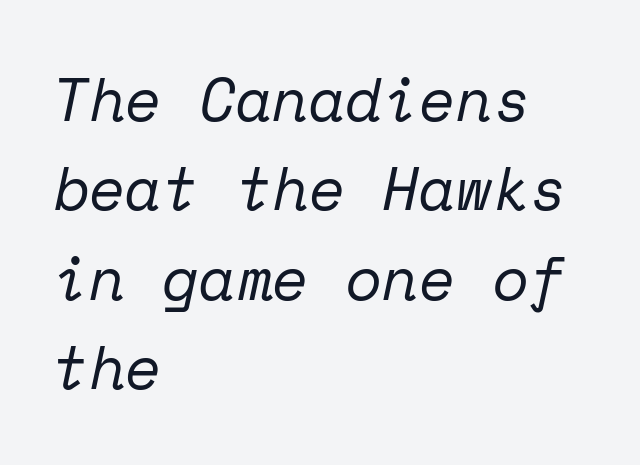
Q: Is the text bold? A: No.
Q: Is the text italic (slanted)? A: Yes, it leans right by about 12 degrees.
Q: Is the typeface a serif or a sans-serif typeface? A: Serif.
Q: Is the text underlined? A: No.
Q: How is the paragraph aligned? A: Left-aligned.
Q: Is the spacing between letters normal or unusually wide? A: Normal.
Q: Is the spacing between lines tight, normal or loose? A: Normal.
Q: Width (condensed, normal, or wide)? A: Normal.
Q: Stroke contrast? A: Low.
Q: x-height? A: Medium.
Q: Monospaced? A: Yes.
